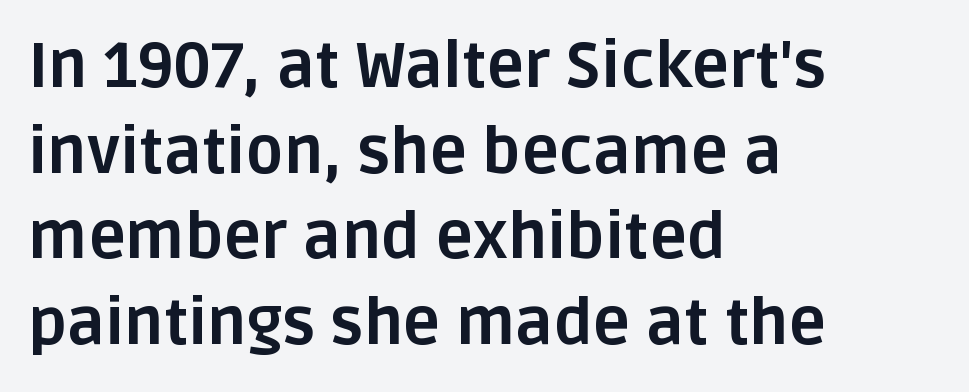
Q: Is the text bold? A: Yes.
Q: Is the text italic (slanted)? A: No, it is upright.
Q: Is the typeface a serif or a sans-serif typeface? A: Sans-serif.
Q: Is the text underlined? A: No.
Q: How is the paragraph aligned? A: Left-aligned.
Q: Is the spacing between letters normal or unusually wide? A: Normal.
Q: Is the spacing between lines tight, normal or loose? A: Normal.
Q: Width (condensed, normal, or wide)? A: Normal.
Q: Stroke contrast? A: Low.
Q: x-height? A: Large.
Q: Monospaced? A: No.
